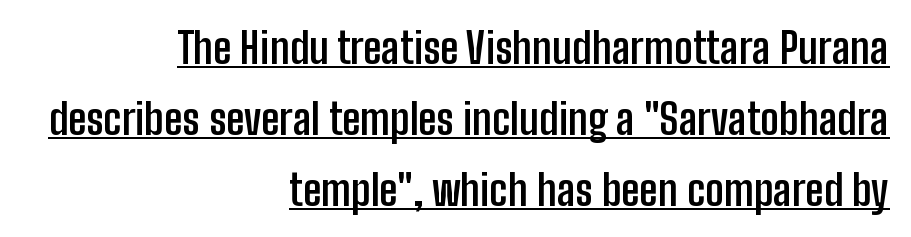
The image shows 42 px semibold, condensed sans-serif type, upright; set right-aligned, normal line spacing (1.69x), normal letter spacing, underlined; low stroke contrast and a medium x-height.
